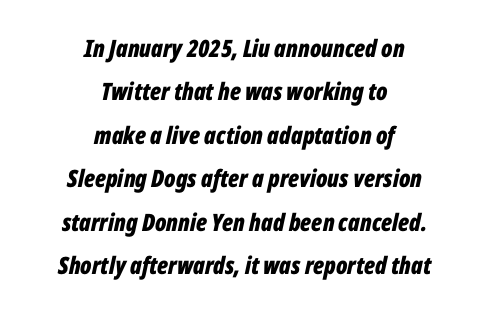
{"italic": "yes", "lean": "right", "slant_degrees": 12, "bold": "yes", "underline": "no", "align": "center", "line_spacing_ratio": 1.81, "letter_spacing": "normal", "letter_spacing_em": 0.0, "glyph_px": 24}
